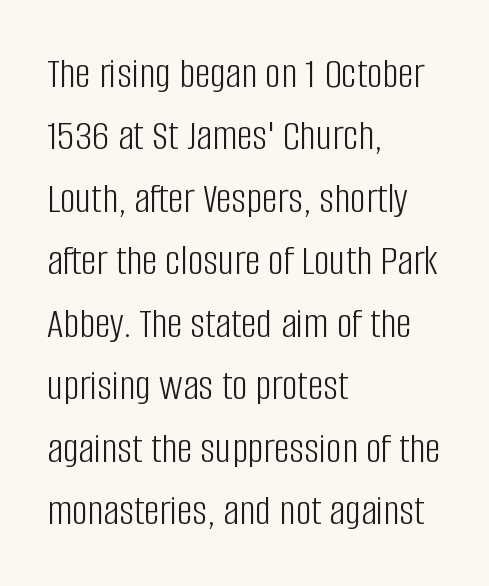
{"serif": "no", "italic": "no", "bold": "no", "weight": "light", "width": "condensed", "stroke_contrast": "low", "x_height": "large", "monospaced": "no", "underline": "no", "align": "left", "line_spacing": "normal", "line_spacing_ratio": 1.42, "letter_spacing": "normal", "letter_spacing_em": 0.0, "glyph_px": 44}
